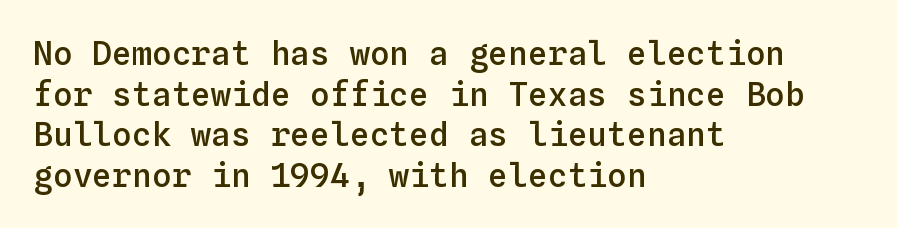
Q: Is the text bold? A: Semi-bold.
Q: Is the text italic (slanted)? A: No, it is upright.
Q: Is the text underlined? A: No.
Q: How is the paragraph aligned? A: Left-aligned.
Q: Is the spacing between letters normal or unusually wide? A: Normal.
Q: Width (condensed, normal, or wide)? A: Normal.
Q: Stroke contrast? A: Low.
Q: x-height? A: Medium.
Q: Monospaced? A: Yes.
